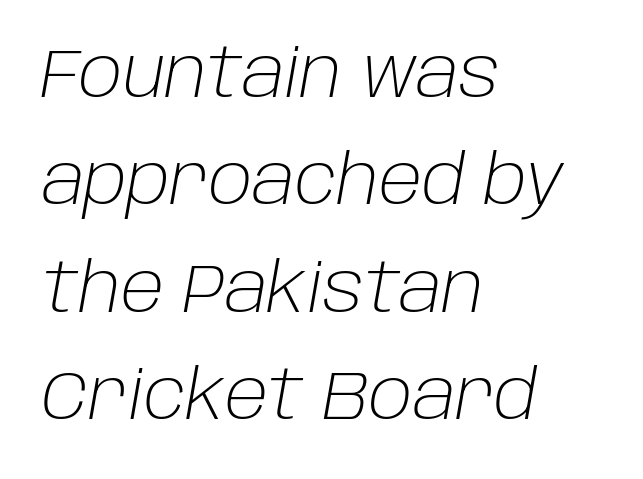
{"italic": "yes", "lean": "right", "slant_degrees": 10, "bold": "no", "weight": "light", "width": "normal", "stroke_contrast": "low", "x_height": "large", "monospaced": "no", "underline": "no", "align": "left", "line_spacing": "normal", "line_spacing_ratio": 1.58, "letter_spacing": "normal", "letter_spacing_em": 0.0, "glyph_px": 68}
